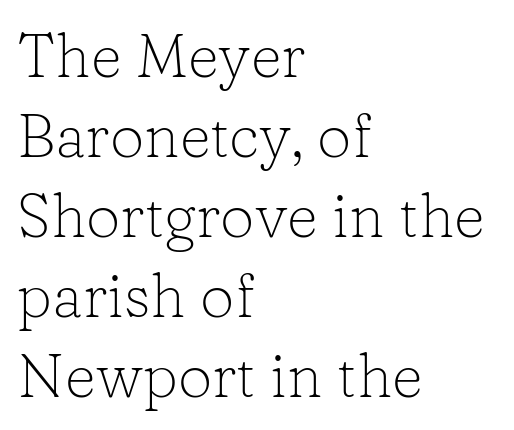
The letters look calm and open, with moderate or lighter stems. The passage shown is typed in a proportional face where columns would drift. Underline: absent. Every character sits straight up, as roman type does. Letterform terminals end in serifs throughout the passage.
